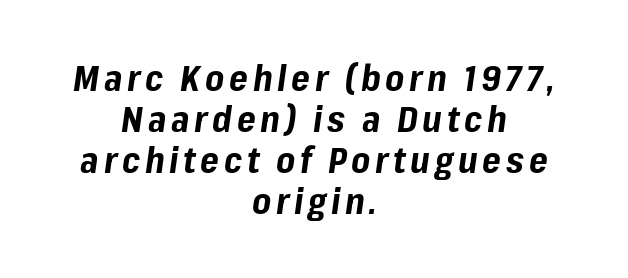
As a designer I'd log this as weight 700, bold. You can tell it's italic because the verticals aren't actually vertical. Does the copy run flush right? No — it is centered line by line. Just letters on the line, the space beneath them empty. The line-height multiplier appears low, near solid setting. Note the varied advance widths — an 'i' is clearly narrower than an 'm'.
